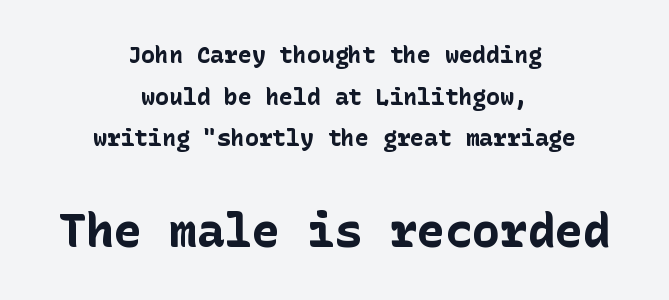
{"serif": "no", "italic": "no", "bold": "yes", "weight": "bold", "width": "normal", "stroke_contrast": "low", "x_height": "medium", "underline": "no", "align": "center", "line_spacing_ratio": 1.81, "letter_spacing": "normal", "letter_spacing_em": 0.0, "larger_block": "second", "size_ratio": 2.0, "glyph_px": 46}
